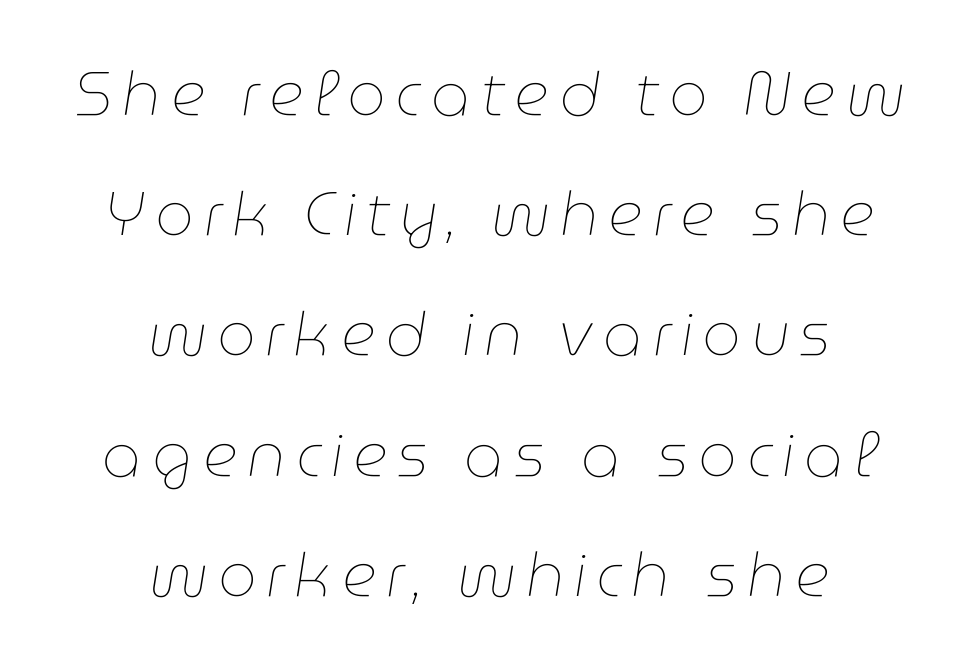
Teacher's note: observe the equal gaps on both sides — that is centered alignment. Letters have the restrained weight of plain body copy at most. The zone under the glyphs is completely vacant. Slant detected: the letters are inclined.
